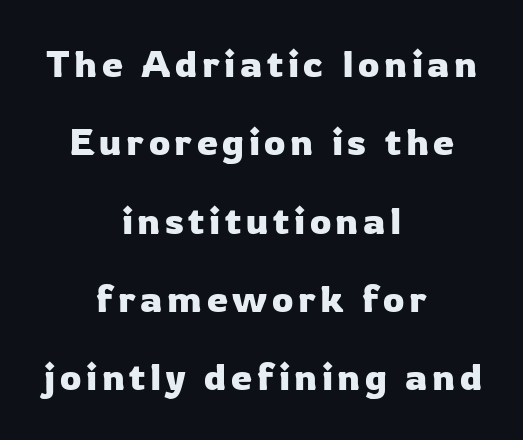
The image shows 38 px sans-serif type, upright; set centered, loose line spacing (2.06x), not underlined; low stroke contrast and a medium x-height.
